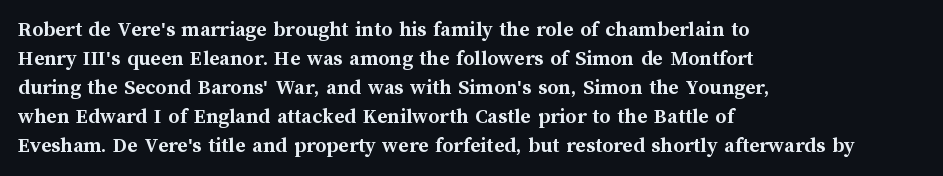
The image shows 22 px bold type, upright; set left-aligned, normal line spacing (1.32x), normal letter spacing, not underlined.
